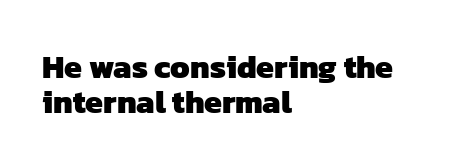
Line starts are locked; line ends wander. Weight check: bold — yes, fully. The zone under the glyphs is completely vacant. In terms of letterspacing, this is plain default setting. Baseline-to-baseline distance is barely more than the letter height. Note the varied advance widths — an 'i' is clearly narrower than an 'm'.
